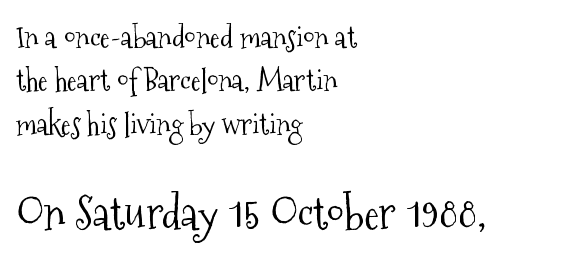
Q: Is the text bold? A: No.
Q: Is the text italic (slanted)? A: No, it is upright.
Q: Is the typeface a serif or a sans-serif typeface? A: Serif.
Q: Is the text underlined? A: No.
Q: How is the paragraph aligned? A: Left-aligned.
Q: Is the spacing between letters normal or unusually wide? A: Normal.
Q: Is the spacing between lines tight, normal or loose? A: Normal.
Q: Which block of text is set in a larger size, the first (top) or the second (bottom)? A: The second (bottom) one.
Q: Width (condensed, normal, or wide)? A: Condensed.
Q: Stroke contrast? A: Medium.
Q: x-height? A: Medium.
Q: Monospaced? A: No.
